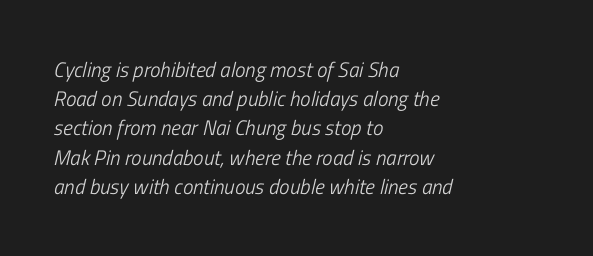
What stands out about the letter spacing? Nothing — it is the standard amount. The rows are spaced the way most documents space them. The paragraph has a hard left edge and a soft right edge. Think standard paragraph weight, or any step lighter than that.
